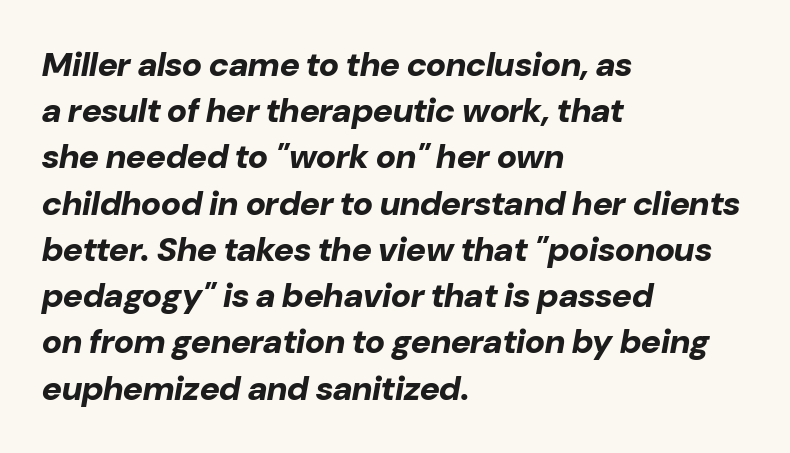
Q: Is the text bold? A: Yes.
Q: Is the text italic (slanted)? A: Yes, it leans right by about 10 degrees.
Q: Is the text underlined? A: No.
Q: How is the paragraph aligned? A: Left-aligned.
Q: Is the spacing between letters normal or unusually wide? A: Normal.
Q: Is the spacing between lines tight, normal or loose? A: Normal.
Q: Width (condensed, normal, or wide)? A: Normal.
Q: Stroke contrast? A: Low.
Q: x-height? A: Medium.
Q: Monospaced? A: No.
